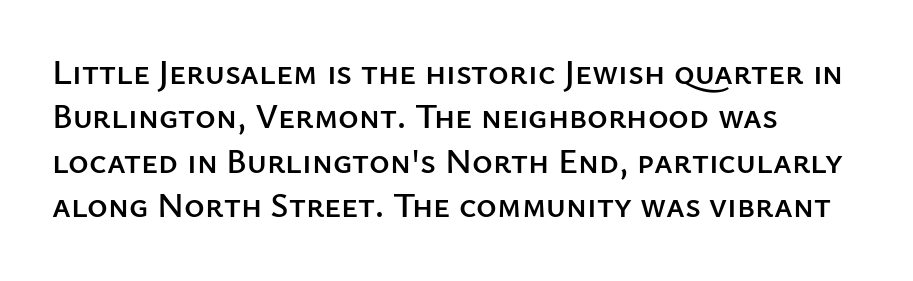
The glyphs in this specimen are sans serif. You can tell it's not italic because the verticals are truly vertical. Proportional: the letters do not fall into vertical columns. Compared with typical paragraphs, the rows here are spaced about the same.
